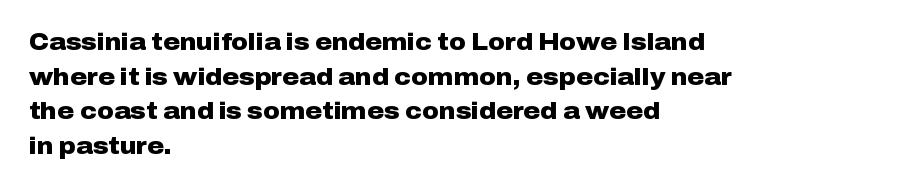
Every stem runs plumb, perpendicular to the baseline. The typesetting leans heavy: a genuine bold. Anything drawn beneath the words? Only blank space. The paragraph shown leans on its left margin. In terms of letterspacing, this is plain default setting. The space between consecutive lines is moderate.
